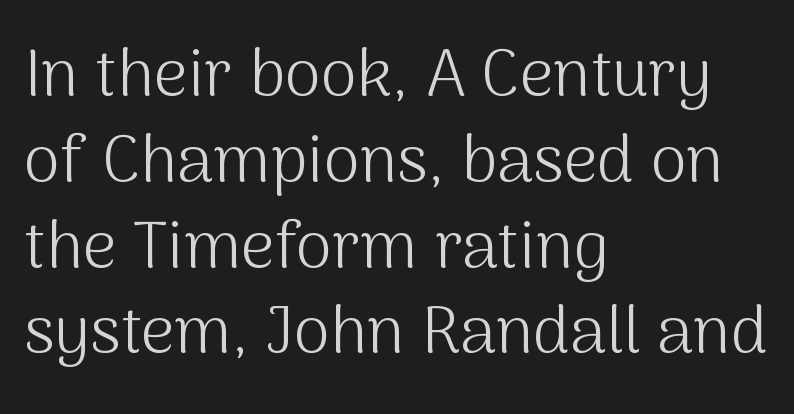
{"serif": "no", "italic": "no", "bold": "no", "weight": "light", "width": "normal", "stroke_contrast": "medium", "x_height": "medium", "monospaced": "no", "underline": "no", "align": "left", "line_spacing": "normal", "line_spacing_ratio": 1.3, "letter_spacing": "normal", "letter_spacing_em": 0.0, "glyph_px": 66}
